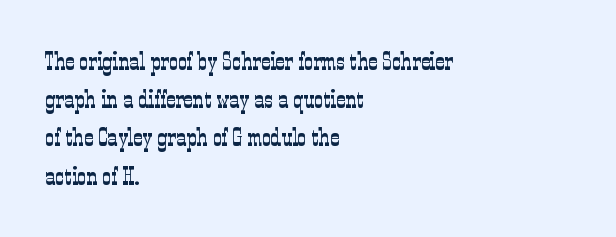
Q: Is the text bold? A: No.
Q: Is the text italic (slanted)? A: No, it is upright.
Q: Is the text underlined? A: No.
Q: How is the paragraph aligned? A: Left-aligned.
Q: Is the spacing between letters normal or unusually wide? A: Normal.
Q: Is the spacing between lines tight, normal or loose? A: Normal.
